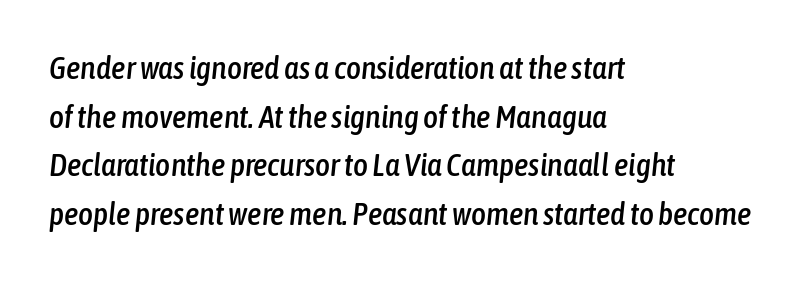
The image shows 32 px condensed type, italic (leaning right); set left-aligned, normal line spacing (1.52x), normal letter spacing, not underlined; low stroke contrast and a medium x-height.
